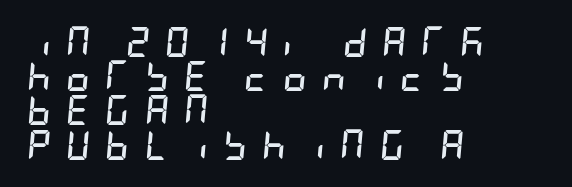
Q: Is the text bold? A: Yes.
Q: Is the text italic (slanted)? A: Yes, it leans right by about 5 degrees.
Q: Is the text underlined? A: No.
Q: How is the paragraph aligned? A: Left-aligned.
Q: Is the spacing between letters normal or unusually wide? A: Unusually wide.
Q: Is the spacing between lines tight, normal or loose? A: Tight.
Q: Width (condensed, normal, or wide)? A: Condensed.
Q: Stroke contrast? A: Low.
Q: x-height? A: Large.
